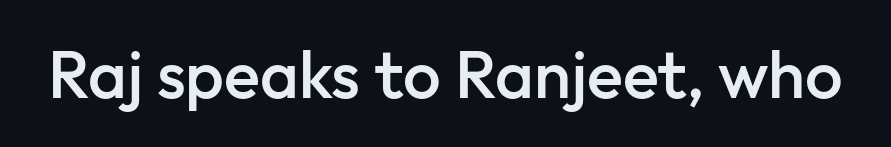
The image shows 67 px semibold sans-serif type, upright; set normal letter spacing, not underlined; low stroke contrast and a medium x-height.
